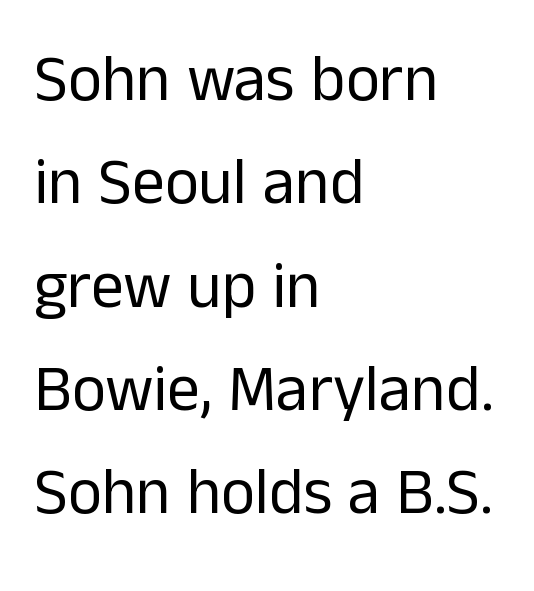
The passage shown is typed in a proportional face where columns would drift. The letters stand straight up with perfectly vertical stems. Heft: none added — not bold. The compositor pushed each line to the left boundary. Quick note: interline space is typical.
